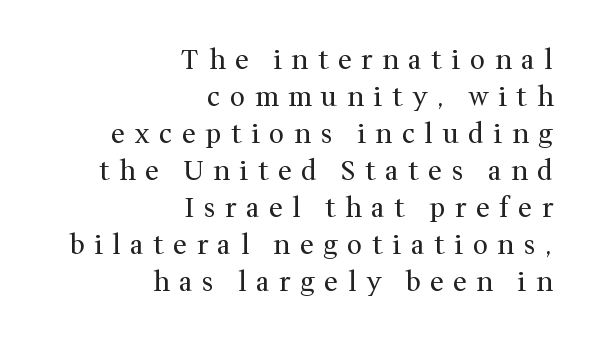
Q: Is the text bold? A: No.
Q: Is the text italic (slanted)? A: No, it is upright.
Q: Is the text underlined? A: No.
Q: How is the paragraph aligned? A: Right-aligned.
Q: Is the spacing between letters normal or unusually wide? A: Unusually wide.
Q: Is the spacing between lines tight, normal or loose? A: Normal.
